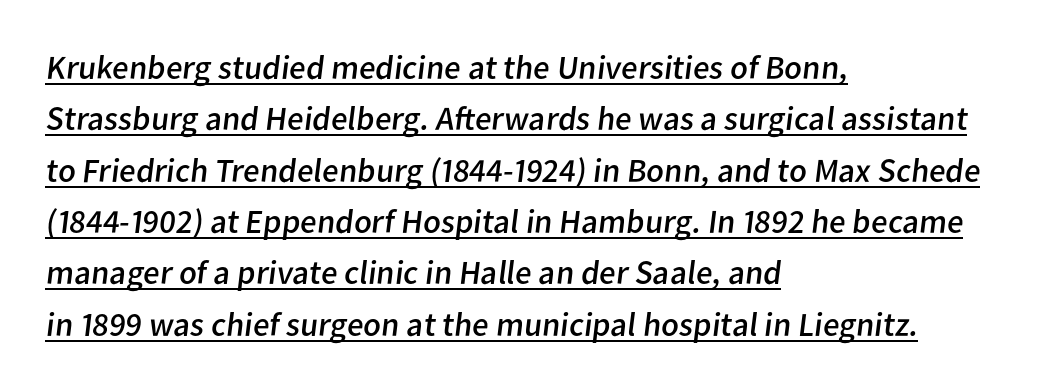
Observe the ordinary spacing: letters are neighbours, not strangers. Character widths vary here, with narrow letters taking less room than wide ones. The words here are underlined. Each new line begins a customary step beneath the previous one.
